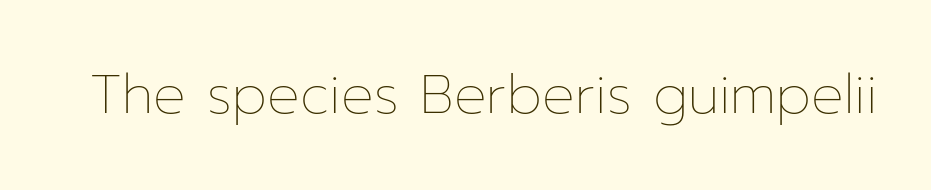
How are the letters spaced? Ordinarily, with no added tracking. This reads as an unemphasized weight, regular at the heaviest. Does the lettering tilt? It doesn't — this is upright. The face used here is proportionally spaced, like ordinary book or web type. The area under the type is left untouched.
